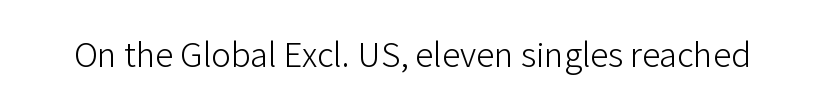
The glyphs in this specimen are sans serif. The cut favours lightness, reaching ordinary text weight at its darkest. Is this a fixed-width face? No — the glyphs have proportional, varying widths. Every stem runs plumb, perpendicular to the baseline. Rule under the text: the space is simply empty.
